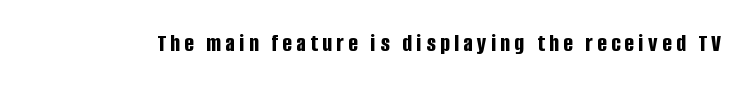
The image shows 25 px bold type, upright; set not underlined.
